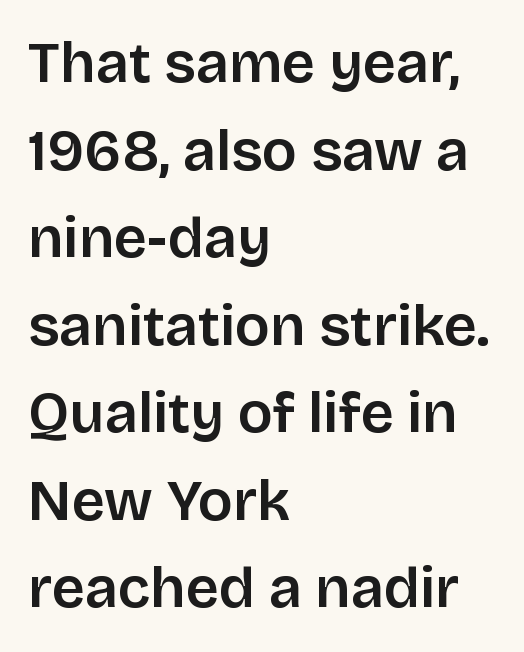
The baseline area is clear. Serif or sans? Sans — the stroke terminals are bare. The rendering keeps characters at their native spacing. This sample uses an upright cut, with every glyph sitting square on the baseline. This sample is left-justified, so line endings fall wherever the words run out. A normal amount of white space separates one row of letters from the next.
